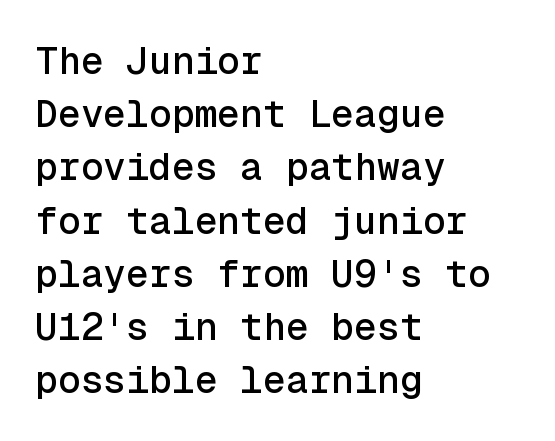
Q: Is the text italic (slanted)? A: No, it is upright.
Q: Is the typeface a serif or a sans-serif typeface? A: Sans-serif.
Q: Is the text underlined? A: No.
Q: How is the paragraph aligned? A: Left-aligned.
Q: Is the spacing between letters normal or unusually wide? A: Normal.
Q: Is the spacing between lines tight, normal or loose? A: Normal.
Q: Width (condensed, normal, or wide)? A: Normal.
Q: x-height? A: Medium.
Q: Monospaced? A: Yes.
